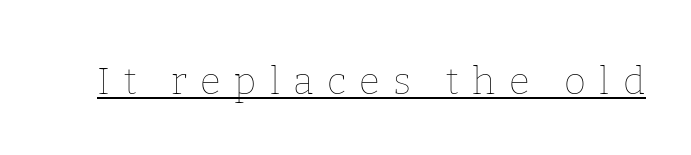
The tracking jumps out immediately: characters are airy and widely separated. These lines are rendered in a variable-pitch font. If you drew a line through each stem, it would be perfectly vertical. Students, observe the line beneath the letters — that is underlining. Bold? No — there's no thickening of the strokes.
